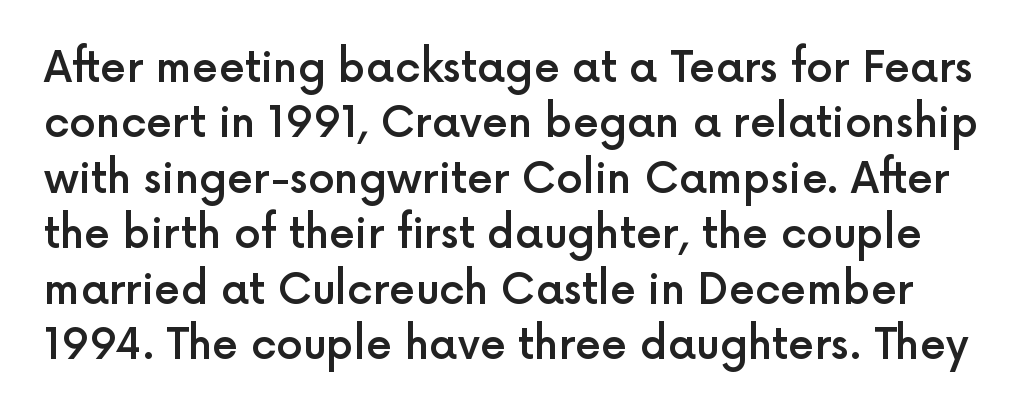
Q: Is the text bold? A: Semi-bold.
Q: Is the text italic (slanted)? A: No, it is upright.
Q: Is the typeface a serif or a sans-serif typeface? A: Sans-serif.
Q: Is the text underlined? A: No.
Q: Is the spacing between letters normal or unusually wide? A: Normal.
Q: Is the spacing between lines tight, normal or loose? A: Normal.
Q: Width (condensed, normal, or wide)? A: Normal.
Q: x-height? A: Medium.
Q: Monospaced? A: No.
